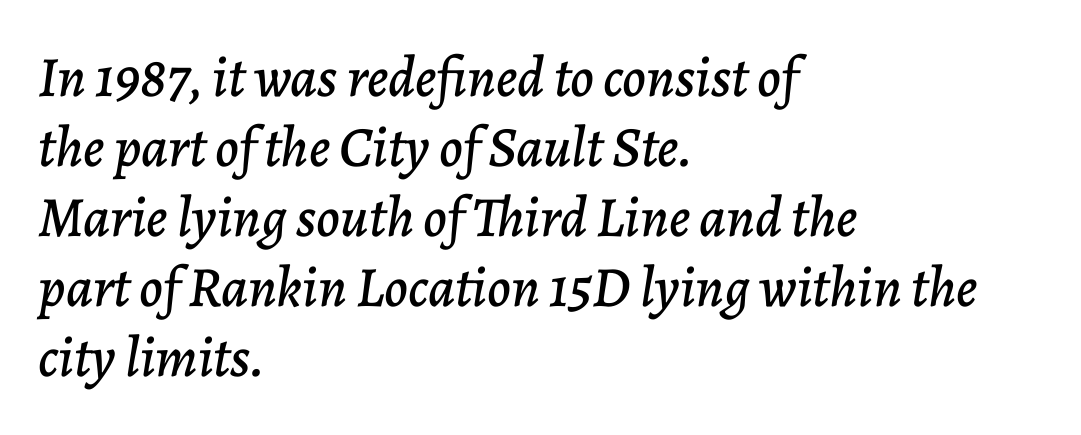
Q: Is the text italic (slanted)? A: Yes, it leans right by about 7 degrees.
Q: Is the text underlined? A: No.
Q: How is the paragraph aligned? A: Left-aligned.
Q: Is the spacing between letters normal or unusually wide? A: Normal.
Q: Width (condensed, normal, or wide)? A: Normal.
Q: Stroke contrast? A: Low.
Q: x-height? A: Medium.
Q: Monospaced? A: No.
